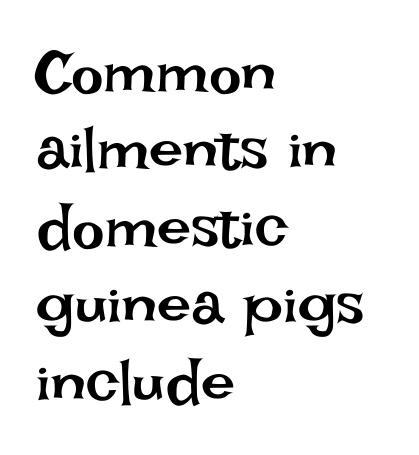
{"italic": "no", "bold": "no", "weight": "regular", "width": "normal", "stroke_contrast": "low", "x_height": "large", "monospaced": "no", "underline": "no", "align": "left", "line_spacing": "normal", "line_spacing_ratio": 1.27, "letter_spacing": "normal", "letter_spacing_em": 0.0, "glyph_px": 61}
